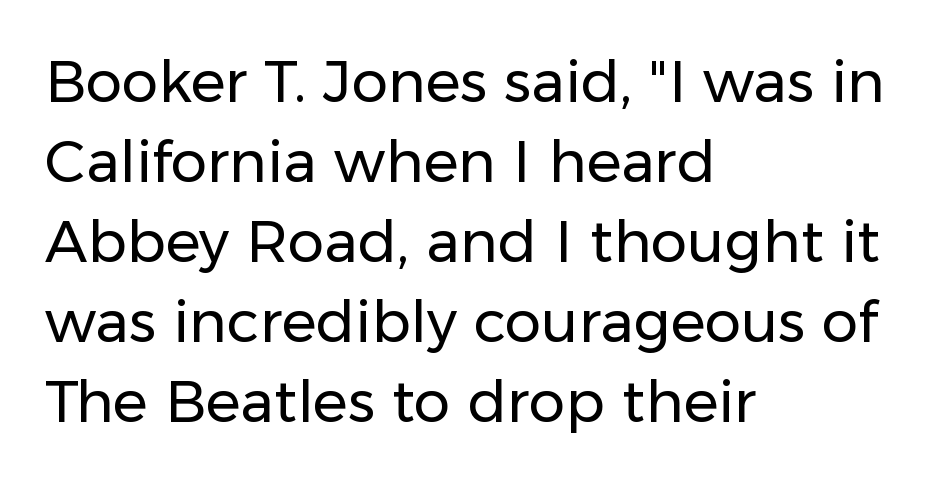
The image shows 58 px regular-weight sans-serif type, upright; set left-aligned, normal line spacing (1.38x), normal letter spacing, not underlined; low stroke contrast and a medium x-height.
